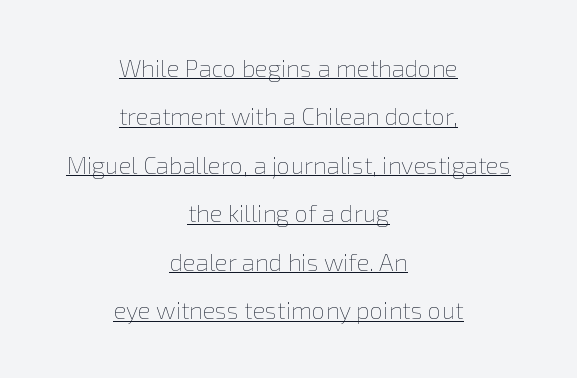
{"italic": "no", "bold": "no", "underline": "yes", "align": "center", "line_spacing": "loose", "line_spacing_ratio": 2.02, "letter_spacing": "normal", "letter_spacing_em": 0.0, "glyph_px": 24}
